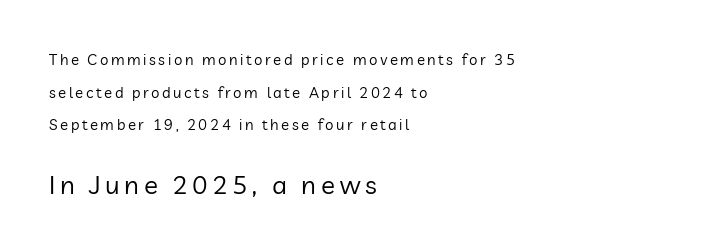
The image shows 26 px text type, upright; set left-aligned, loose line spacing (2.17x), not underlined; the second (bottom) block is 1.73x larger.
